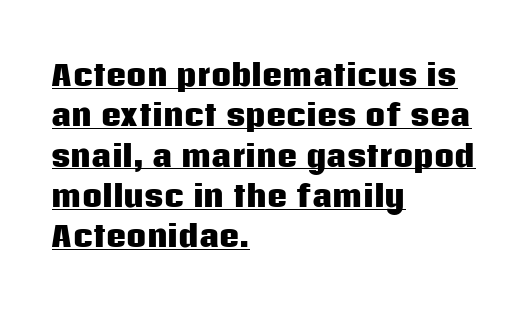
Notice how the passage keeps a crisp vertical edge on the left only. Character widths vary here, with narrow letters taking less room than wide ones. Posture: upright roman. Honestly, the row spacing looks completely unremarkable.
